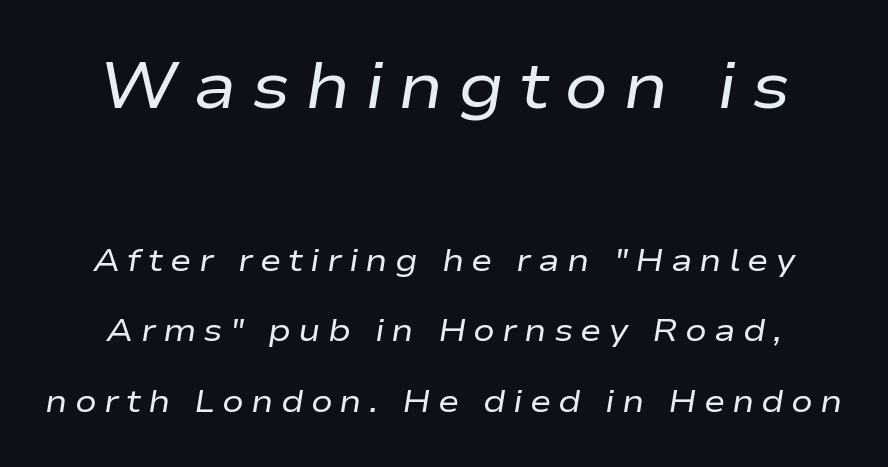
{"italic": "yes", "lean": "right", "slant_degrees": 9, "bold": "no", "weight": "regular", "width": "wide", "stroke_contrast": "low", "x_height": "medium", "monospaced": "no", "underline": "no", "line_spacing": "loose", "line_spacing_ratio": 2.21, "letter_spacing": "wide", "letter_spacing_em": 0.22, "larger_block": "first", "size_ratio": 2.03, "glyph_px": 65}
